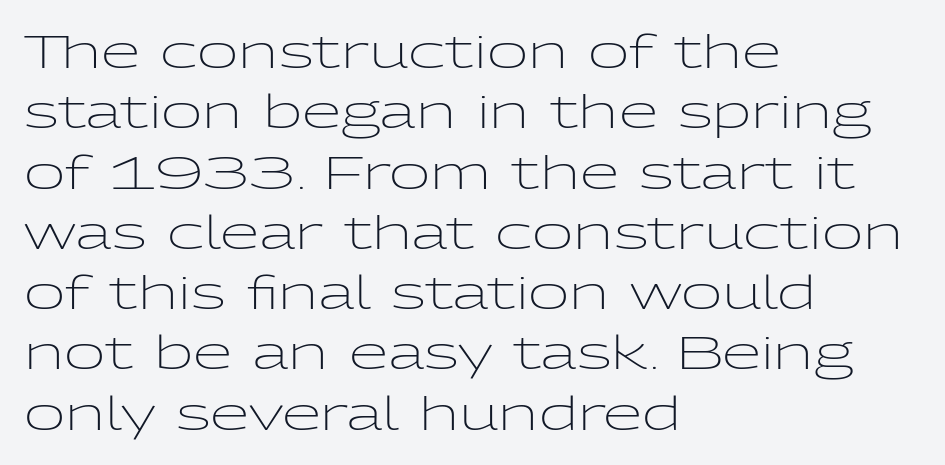
Q: Is the text bold? A: No.
Q: Is the text italic (slanted)? A: No, it is upright.
Q: Is the typeface a serif or a sans-serif typeface? A: Sans-serif.
Q: Is the text underlined? A: No.
Q: How is the paragraph aligned? A: Left-aligned.
Q: Is the spacing between letters normal or unusually wide? A: Normal.
Q: Is the spacing between lines tight, normal or loose? A: Normal.
Q: Width (condensed, normal, or wide)? A: Wide.
Q: Stroke contrast? A: Low.
Q: x-height? A: Medium.
Q: Monospaced? A: No.
